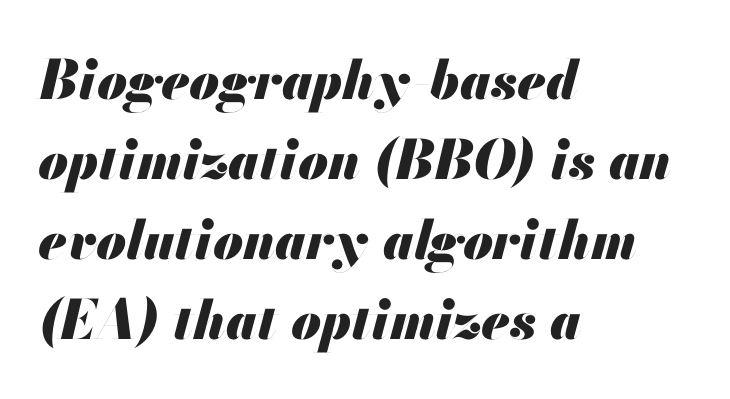
Q: Is the text bold? A: Yes.
Q: Is the text italic (slanted)? A: Yes, it leans right by about 13 degrees.
Q: Is the text underlined? A: No.
Q: How is the paragraph aligned? A: Left-aligned.
Q: Is the spacing between letters normal or unusually wide? A: Normal.
Q: Is the spacing between lines tight, normal or loose? A: Normal.
Q: Width (condensed, normal, or wide)? A: Normal.
Q: Stroke contrast? A: Medium.
Q: x-height? A: Small.
Q: Monospaced? A: No.
